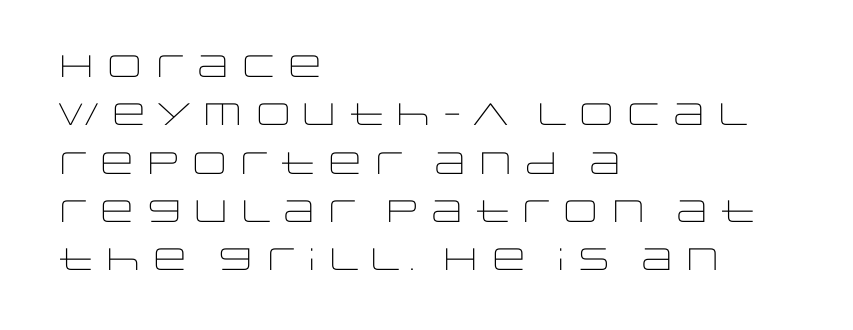
The image shows 31 px light, wide sans-serif type, upright; set left-aligned, normal line spacing (1.56x), normal letter spacing, not underlined; low stroke contrast and a large x-height.
